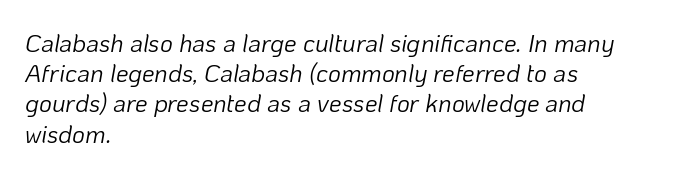
{"italic": "yes", "lean": "right", "slant_degrees": 10, "bold": "no", "underline": "no", "align": "left", "line_spacing_ratio": 1.21, "letter_spacing": "normal", "letter_spacing_em": 0.0, "glyph_px": 25}
